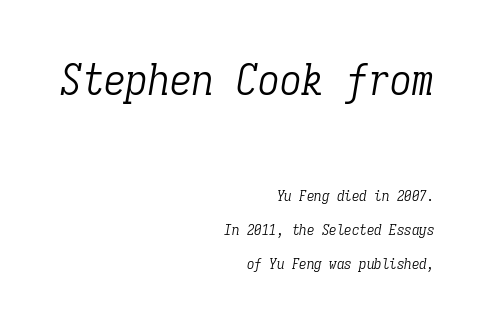
The image shows 44 px light, condensed serif type, italic (leaning right), monospaced; set right-aligned, loose line spacing (2.25x), normal letter spacing, not underlined; the first (top) block is 2.93x larger; low stroke contrast and a medium x-height.
